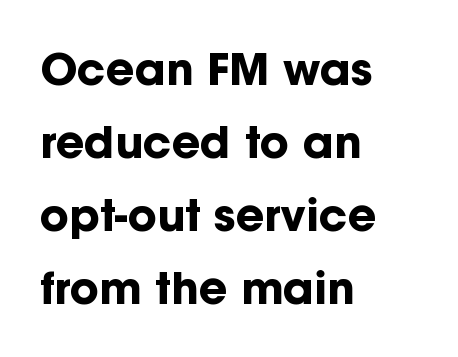
The image shows 44 px bold sans-serif type, upright; set left-aligned, normal line spacing (1.66x), normal letter spacing, not underlined; low stroke contrast and a medium x-height.
